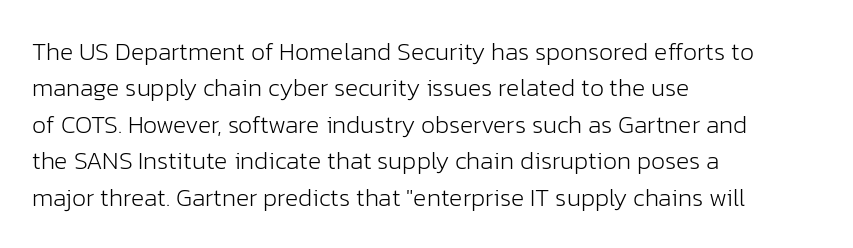
{"italic": "no", "bold": "no", "underline": "no", "align": "left", "line_spacing": "normal", "line_spacing_ratio": 1.46, "letter_spacing": "normal", "letter_spacing_em": 0.0, "glyph_px": 25}
